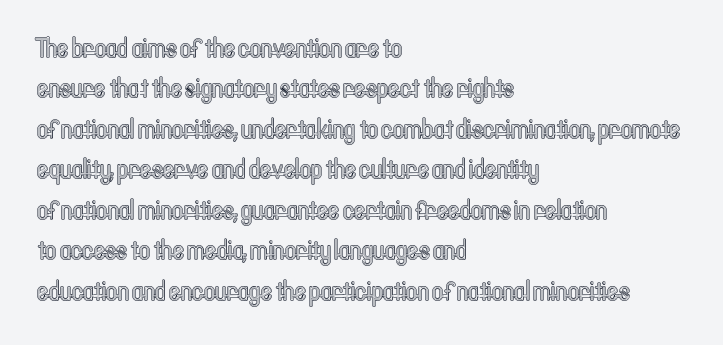
The image shows 27 px text type, upright; set left-aligned, normal line spacing (1.5x), normal letter spacing, not underlined.
